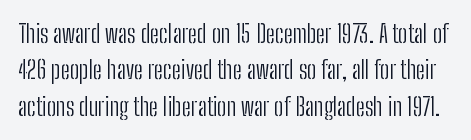
{"italic": "no", "bold": "no", "underline": "no", "line_spacing": "normal", "line_spacing_ratio": 1.46, "letter_spacing": "normal", "letter_spacing_em": 0.0, "glyph_px": 25}
